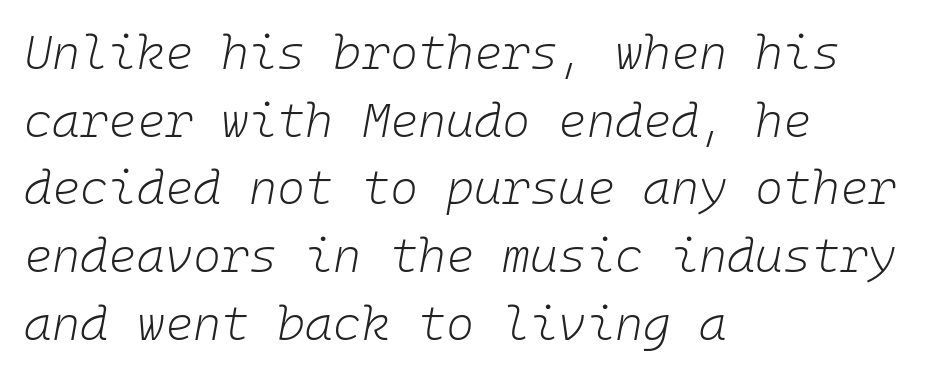
Q: Is the text bold? A: No.
Q: Is the text italic (slanted)? A: Yes, it leans right by about 10 degrees.
Q: Is the text underlined? A: No.
Q: How is the paragraph aligned? A: Left-aligned.
Q: Is the spacing between letters normal or unusually wide? A: Normal.
Q: Is the spacing between lines tight, normal or loose? A: Normal.
Q: Width (condensed, normal, or wide)? A: Normal.
Q: Stroke contrast? A: Low.
Q: x-height? A: Medium.
Q: Monospaced? A: Yes.
